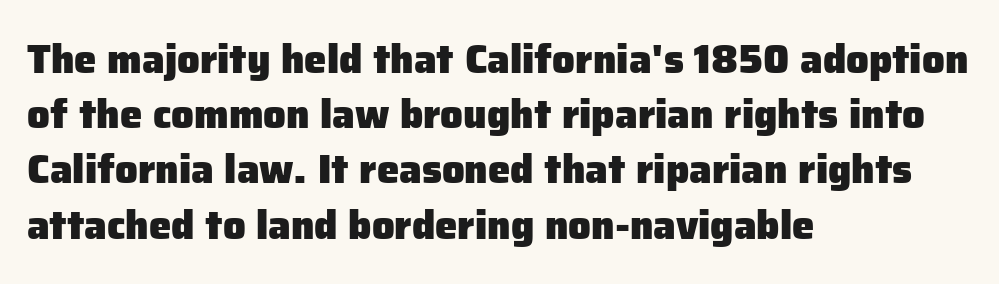
{"serif": "no", "italic": "no", "bold": "yes", "weight": "heavy", "width": "normal", "stroke_contrast": "low", "x_height": "medium", "monospaced": "no", "underline": "no", "align": "left", "line_spacing": "normal", "line_spacing_ratio": 1.38, "letter_spacing": "normal", "letter_spacing_em": 0.0, "glyph_px": 40}
